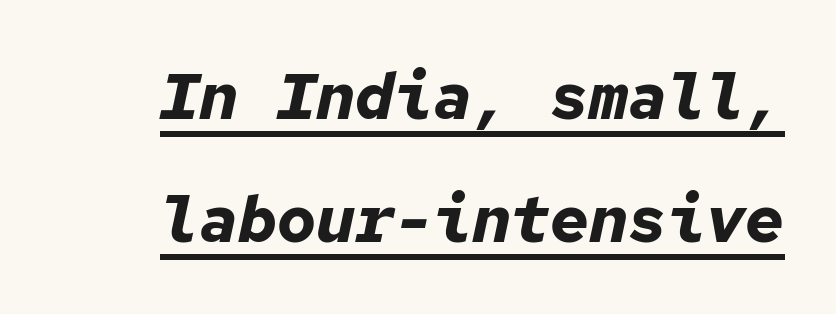
Looks like terminal output: every glyph gets an equal slot. The font's italic variant was chosen for this text. Heavy, bold letterforms. Here the glyphs are tracked normally, forming tight word shapes. Like a heading marked for emphasis, these lines bear an underscore.
